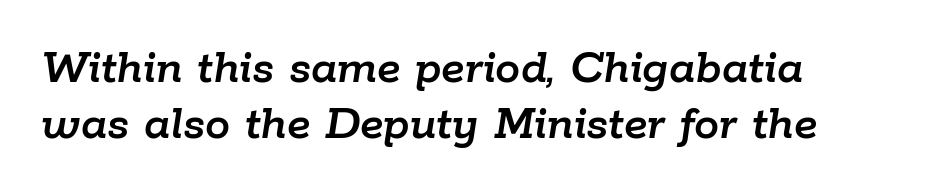
Letters rest on an invisible, unmarked baseline. Notice how the passage keeps a crisp vertical edge on the left only. The glyphs look as if they've been sheared to an angle. A typesetter would call this proportional, since set widths differ per character. The passage shown stacks its lines with hardly any gap. In terms of letterspacing, this is plain default setting.
